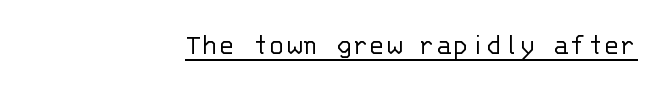
{"serif": "no", "italic": "no", "bold": "no", "weight": "light", "width": "normal", "stroke_contrast": "low", "x_height": "large", "monospaced": "yes", "underline": "yes", "align": "right", "letter_spacing": "normal", "letter_spacing_em": 0.0, "glyph_px": 31}
